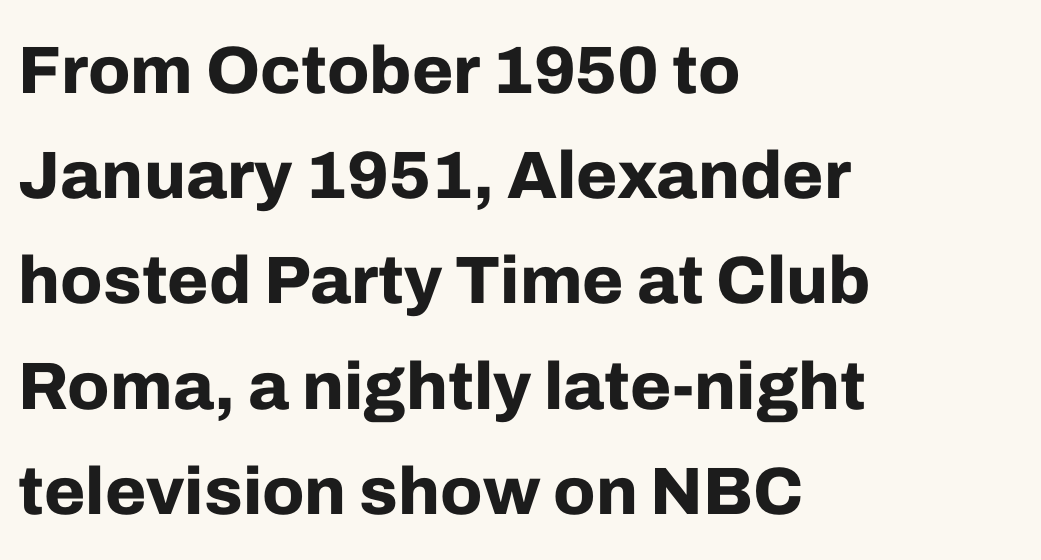
This block has exactly the height ordinary leading produces. These lines carry a lot of weight — the face is fully bold. Type without underlining. Is this a fixed-width face? No — the glyphs have proportional, varying widths. Horizontal alignment here is leftward, the default for most running prose. Characters follow at the spacing the type designer built in.
